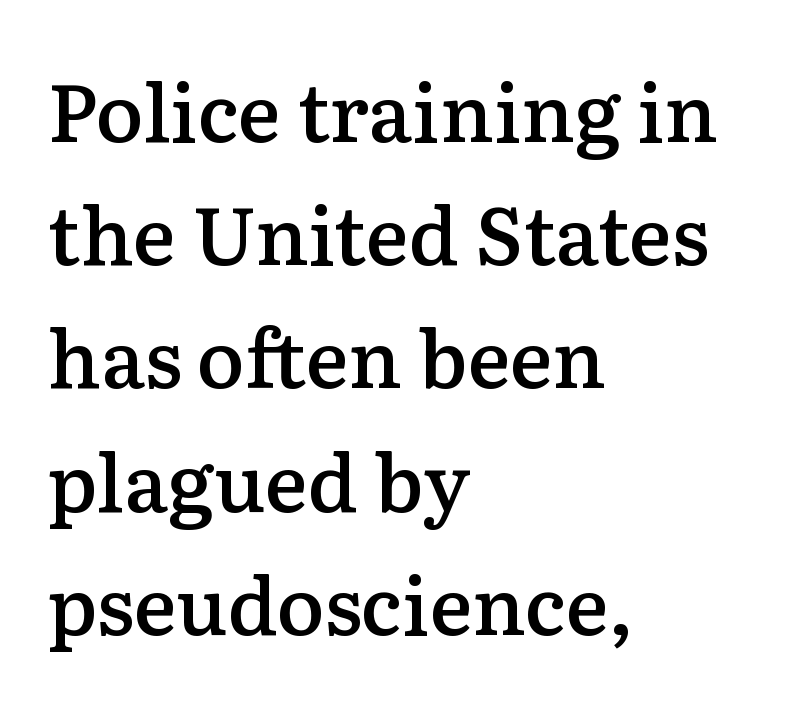
{"serif": "yes", "italic": "no", "bold": "semi", "weight": "semibold", "width": "normal", "stroke_contrast": "low", "x_height": "medium", "monospaced": "no", "underline": "no", "align": "left", "line_spacing": "normal", "line_spacing_ratio": 1.54, "letter_spacing": "normal", "letter_spacing_em": 0.0, "glyph_px": 80}
